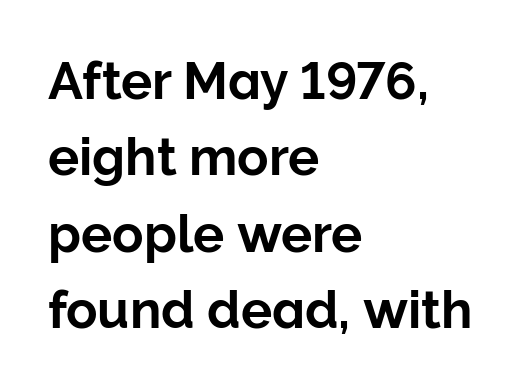
Q: Is the text italic (slanted)? A: No, it is upright.
Q: Is the typeface a serif or a sans-serif typeface? A: Sans-serif.
Q: Is the text underlined? A: No.
Q: How is the paragraph aligned? A: Left-aligned.
Q: Is the spacing between letters normal or unusually wide? A: Normal.
Q: Is the spacing between lines tight, normal or loose? A: Normal.
Q: Width (condensed, normal, or wide)? A: Normal.
Q: Stroke contrast? A: Low.
Q: x-height? A: Medium.
Q: Monospaced? A: No.
